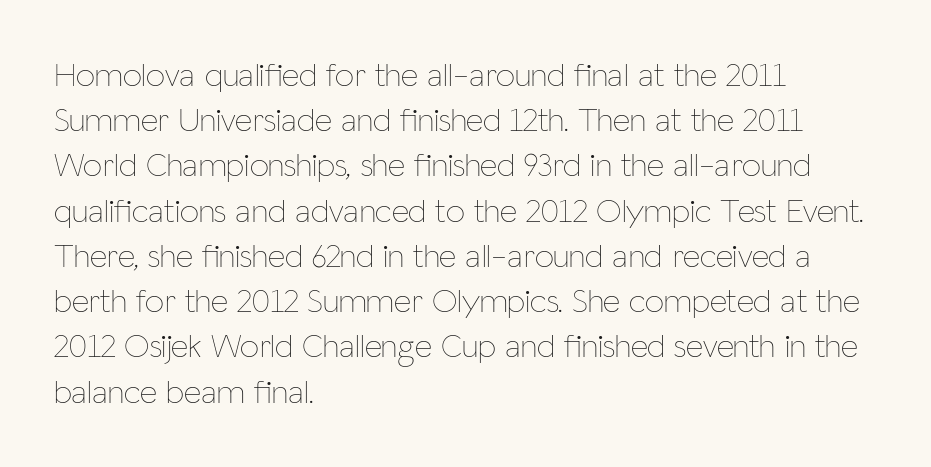
Words float on clear page, feet unadorned. A classic flush-left, rag-right setting is used for this passage. Stems and bowls with no extra thickness — not bold. What's the leading like? Ordinary, nothing unusual.
